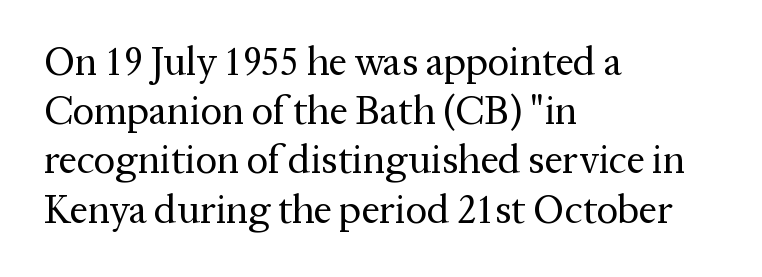
The image shows 40 px regular-weight serif type, upright; set left-aligned, line spacing 1.23x, normal letter spacing, not underlined; medium stroke contrast and a medium x-height.
